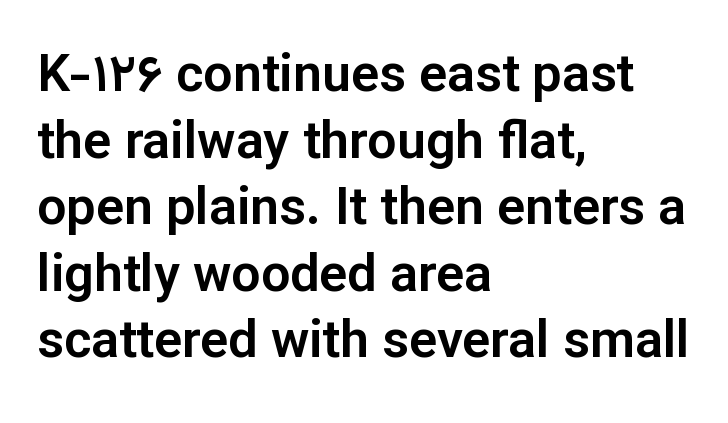
{"serif": "no", "italic": "no", "width": "normal", "stroke_contrast": "low", "x_height": "medium", "monospaced": "no", "underline": "no", "align": "left", "line_spacing": "normal", "line_spacing_ratio": 1.28, "letter_spacing": "normal", "letter_spacing_em": 0.0, "glyph_px": 52}
